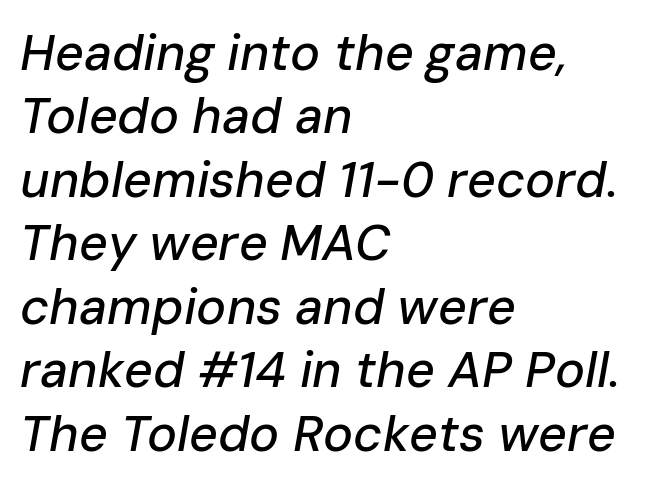
The passage shown stacks its lines at a standard gap. Varying glyph widths throughout — classic text-font behaviour. The setting favours the left margin, as ordinary paragraphs usually do. The lettering tilts uniformly, giving the passage an italic look. The horizontal fit of the characters is conventional and even. A clean baseline with only descenders dipping below it.
